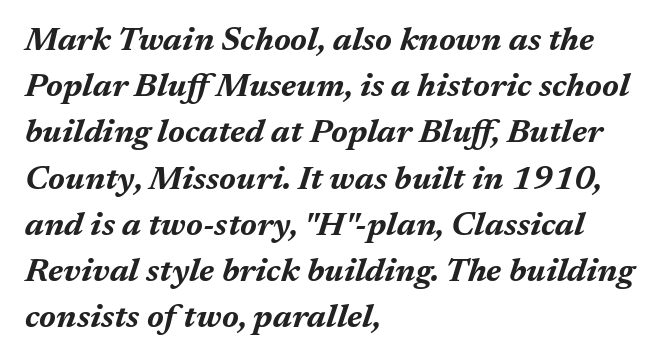
Q: Is the text bold? A: Yes.
Q: Is the text italic (slanted)? A: Yes, it leans right by about 17 degrees.
Q: Is the text underlined? A: No.
Q: How is the paragraph aligned? A: Left-aligned.
Q: Is the spacing between letters normal or unusually wide? A: Normal.
Q: Is the spacing between lines tight, normal or loose? A: Normal.
Q: Width (condensed, normal, or wide)? A: Normal.
Q: Stroke contrast? A: Medium.
Q: x-height? A: Medium.
Q: Monospaced? A: No.
